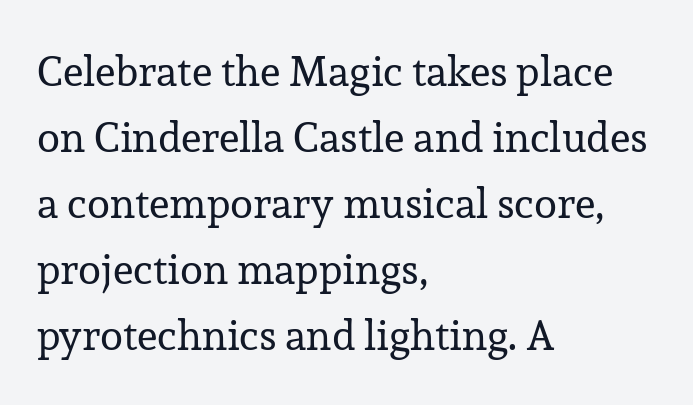
{"serif": "yes", "italic": "no", "bold": "no", "weight": "regular", "width": "normal", "stroke_contrast": "low", "x_height": "medium", "monospaced": "no", "underline": "no", "align": "left", "line_spacing": "normal", "line_spacing_ratio": 1.57, "letter_spacing": "normal", "letter_spacing_em": 0.0, "glyph_px": 42}
